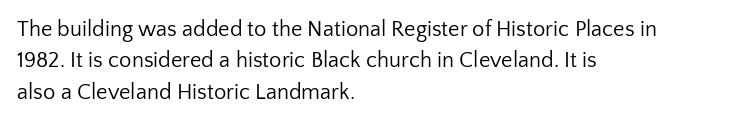
{"italic": "no", "bold": "no", "underline": "no", "align": "left", "line_spacing": "normal", "line_spacing_ratio": 1.43, "letter_spacing": "normal", "letter_spacing_em": 0.0, "glyph_px": 22}
